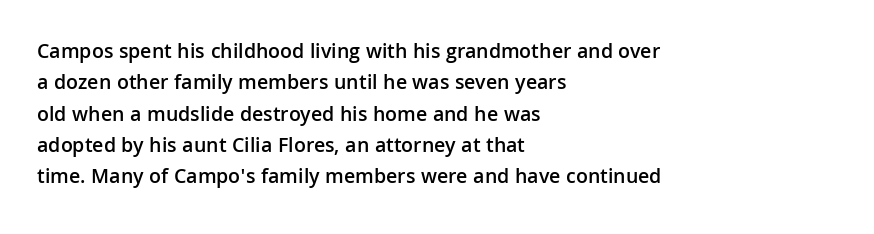
The image shows 21 px text type, upright; set left-aligned, normal line spacing (1.49x), normal letter spacing, not underlined.
